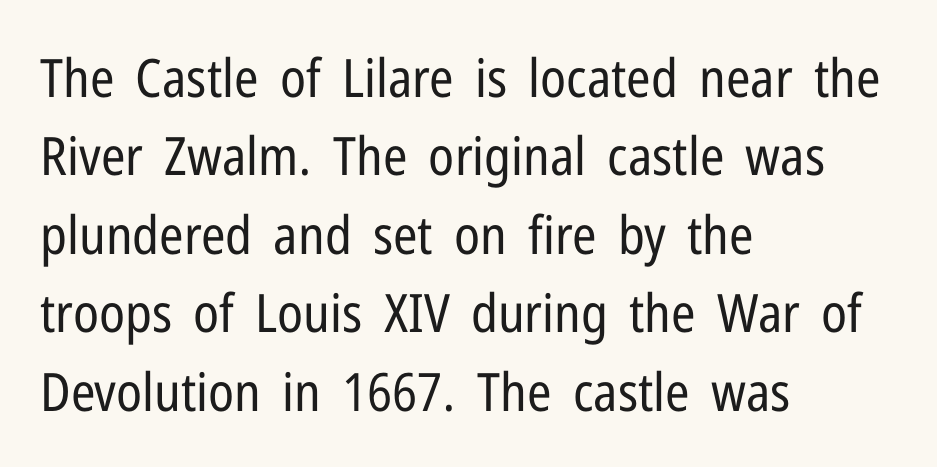
The image shows 53 px regular-weight, condensed sans-serif type, upright; set left-aligned, normal line spacing (1.48x), normal letter spacing, not underlined; low stroke contrast and a medium x-height.
